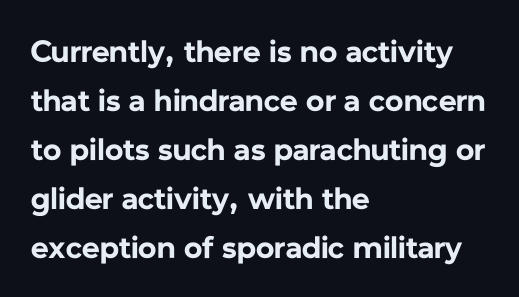
{"serif": "no", "italic": "no", "bold": "yes", "weight": "bold", "width": "normal", "stroke_contrast": "low", "x_height": "medium", "monospaced": "no", "underline": "no", "align": "left", "line_spacing": "normal", "line_spacing_ratio": 1.58, "letter_spacing": "normal", "letter_spacing_em": 0.0, "glyph_px": 31}
